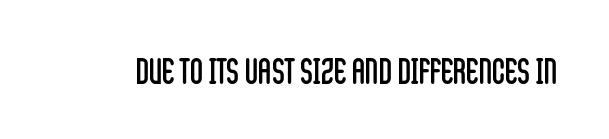
{"serif": "no", "italic": "no", "bold": "no", "weight": "regular", "width": "condensed", "stroke_contrast": "low", "x_height": "large", "monospaced": "no", "underline": "no", "letter_spacing": "normal", "letter_spacing_em": 0.0, "glyph_px": 36}
